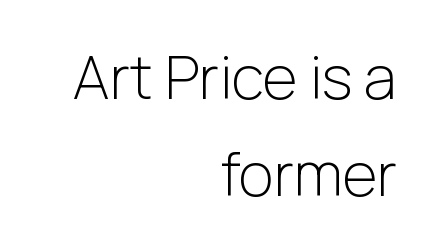
{"serif": "no", "italic": "no", "bold": "no", "weight": "light", "width": "normal", "stroke_contrast": "low", "x_height": "medium", "monospaced": "no", "underline": "no", "align": "right", "line_spacing": "normal", "line_spacing_ratio": 1.62, "letter_spacing": "normal", "letter_spacing_em": 0.0, "glyph_px": 60}
